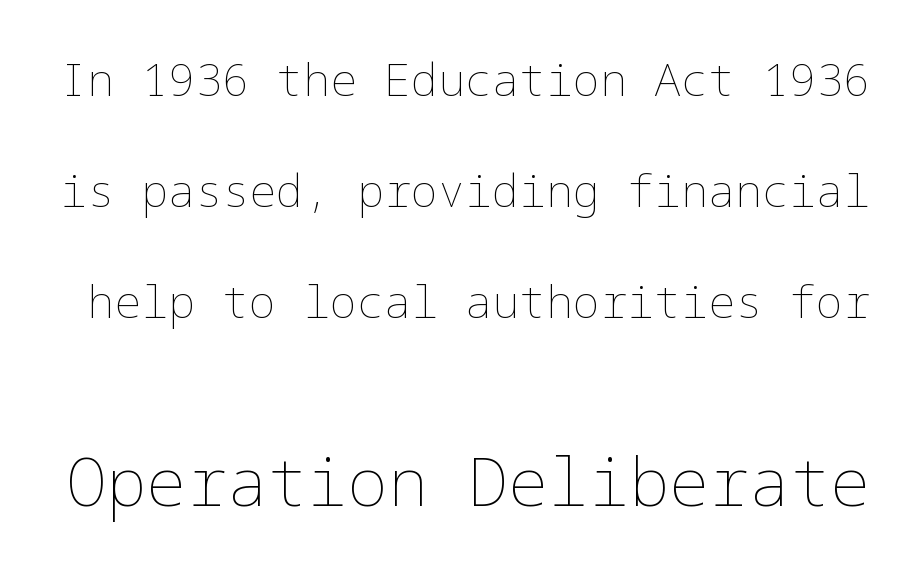
{"italic": "no", "bold": "no", "weight": "thin", "width": "normal", "stroke_contrast": "low", "x_height": "medium", "underline": "no", "line_spacing": "loose", "line_spacing_ratio": 2.47, "letter_spacing": "normal", "letter_spacing_em": 0.0, "larger_block": "second", "size_ratio": 1.49, "glyph_px": 67}
